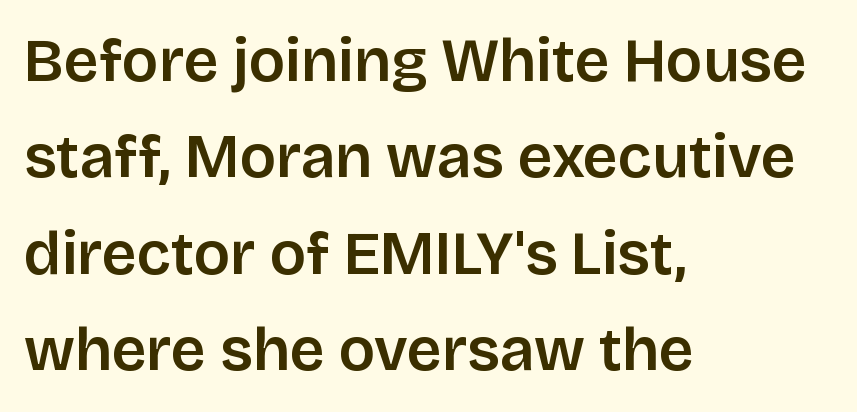
Visually the block forms a straight wall on the left and a jagged coastline on the right. A typesetter would mark this as roman, not italic. Honestly, the letter spacing is just normal — you wouldn't notice it. If you measured baseline to baseline, you'd find a middling distance. What kind of face is this? One without serifs — a sans.
